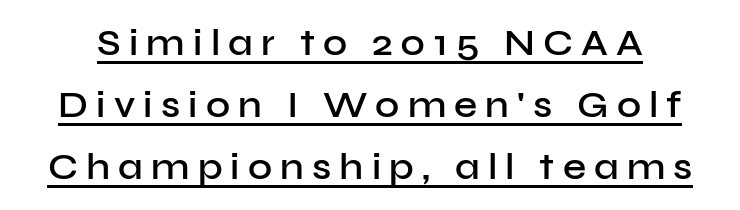
The image shows 37 px semibold sans-serif type, upright; set normal line spacing (1.67x), unusually wide letter spacing (+0.22 em), underlined; low stroke contrast and a medium x-height.
